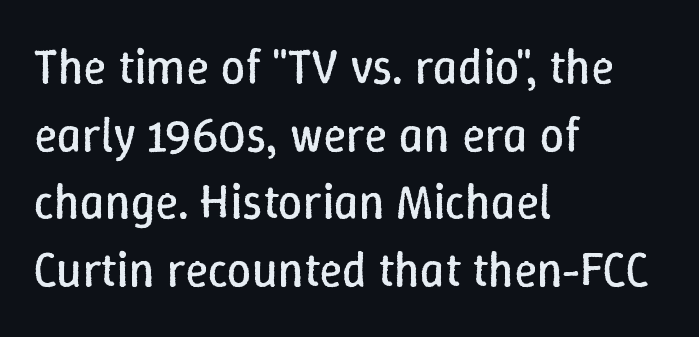
{"italic": "no", "bold": "no", "weight": "regular", "width": "normal", "stroke_contrast": "low", "x_height": "medium", "monospaced": "no", "underline": "no", "align": "left", "line_spacing": "normal", "line_spacing_ratio": 1.41, "letter_spacing": "normal", "letter_spacing_em": 0.0, "glyph_px": 48}
